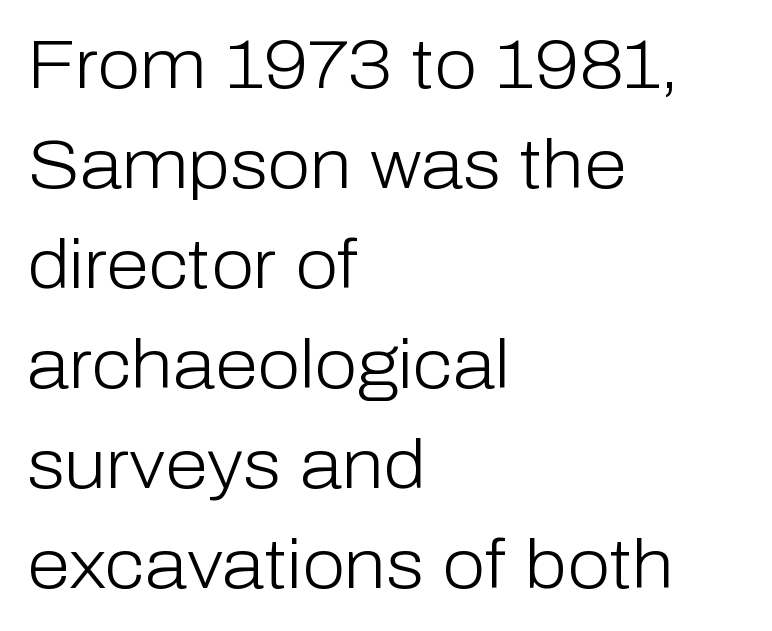
Q: Is the text bold? A: No.
Q: Is the text italic (slanted)? A: No, it is upright.
Q: Is the typeface a serif or a sans-serif typeface? A: Sans-serif.
Q: Is the text underlined? A: No.
Q: How is the paragraph aligned? A: Left-aligned.
Q: Is the spacing between letters normal or unusually wide? A: Normal.
Q: Is the spacing between lines tight, normal or loose? A: Normal.
Q: Width (condensed, normal, or wide)? A: Normal.
Q: Stroke contrast? A: Low.
Q: x-height? A: Medium.
Q: Monospaced? A: No.
